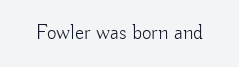
The passage shown is not underscored anywhere. The font's upright variant was chosen for this text. Stems here are at most as thick as an everyday book face. Observe the ordinary spacing: letters are neighbours, not strangers.
